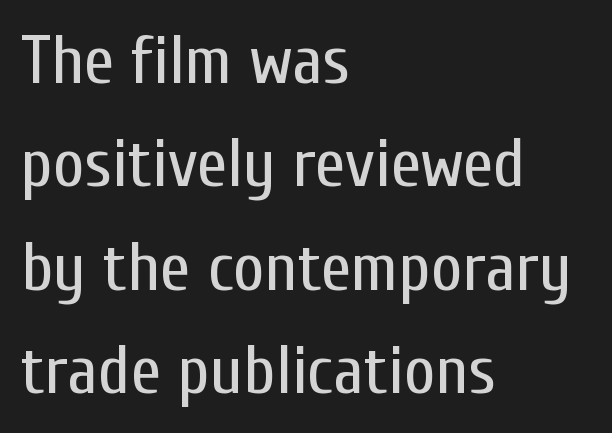
Unbolded letterforms with no extra heft. Is there much room between lines? A standard amount, neither cramped nor airy. You could not count columns in this text — the font is proportionally spaced. Plain, unruled lines of type.
